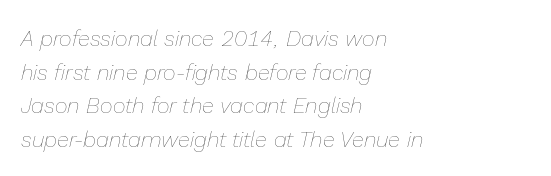
{"italic": "yes", "lean": "right", "slant_degrees": 13, "bold": "no", "underline": "no", "align": "left", "line_spacing": "normal", "line_spacing_ratio": 1.53, "letter_spacing": "normal", "letter_spacing_em": 0.0, "glyph_px": 22}
